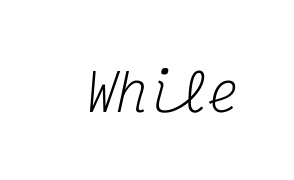
The image shows 51 px regular-weight, condensed serif type, italic (leaning right), monospaced; set normal letter spacing, not underlined; medium stroke contrast and a medium x-height.
